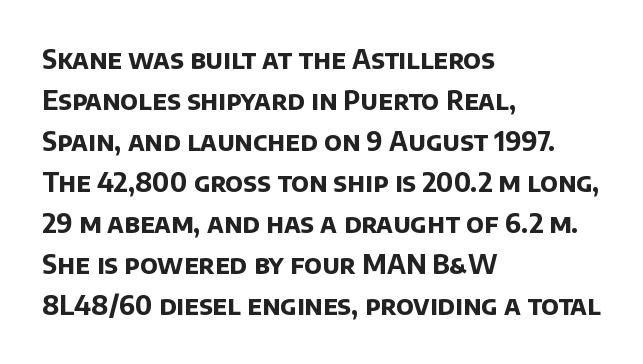
{"bold": "yes", "underline": "no", "align": "left", "line_spacing": "normal", "line_spacing_ratio": 1.58, "letter_spacing": "normal", "letter_spacing_em": 0.0, "glyph_px": 26}
